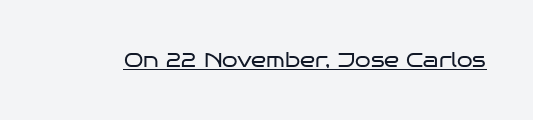
The image shows 20 px text type, upright; set normal letter spacing, underlined.
